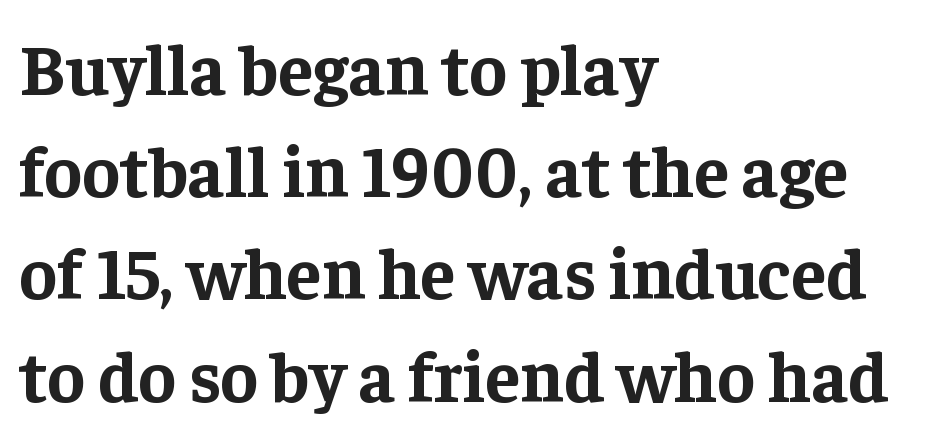
Q: Is the text bold? A: Yes.
Q: Is the text italic (slanted)? A: No, it is upright.
Q: Is the typeface a serif or a sans-serif typeface? A: Serif.
Q: Is the text underlined? A: No.
Q: How is the paragraph aligned? A: Left-aligned.
Q: Is the spacing between letters normal or unusually wide? A: Normal.
Q: Is the spacing between lines tight, normal or loose? A: Normal.
Q: Width (condensed, normal, or wide)? A: Normal.
Q: Stroke contrast? A: Low.
Q: x-height? A: Medium.
Q: Monospaced? A: No.
